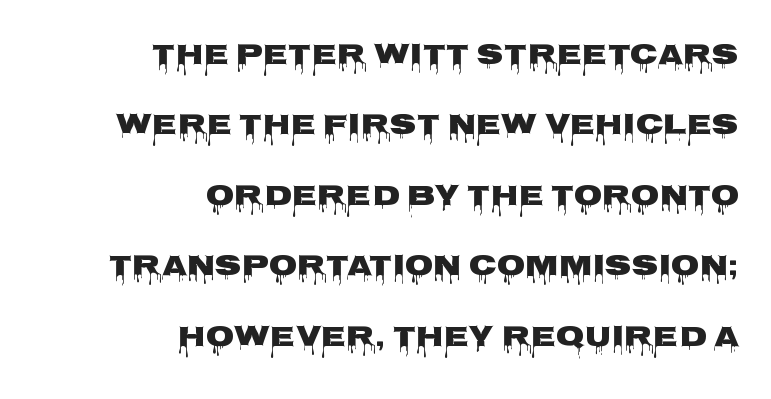
The image shows 29 px heavy, wide sans-serif type, upright; set right-aligned, loose line spacing (2.43x), normal letter spacing, not underlined; low stroke contrast and a large x-height.
